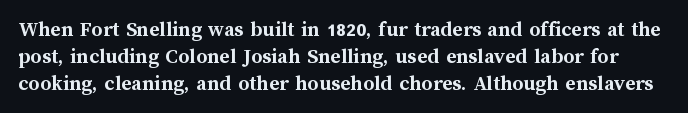
The image shows 22 px bold type, upright; set line spacing 1.22x, normal letter spacing, not underlined.
